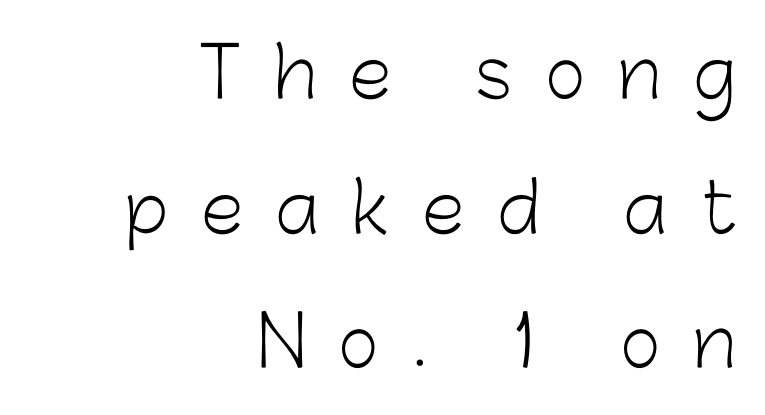
Q: Is the text bold? A: No.
Q: Is the text italic (slanted)? A: No, it is upright.
Q: Is the typeface a serif or a sans-serif typeface? A: Sans-serif.
Q: Is the text underlined? A: No.
Q: How is the paragraph aligned? A: Right-aligned.
Q: Is the spacing between letters normal or unusually wide? A: Unusually wide.
Q: Is the spacing between lines tight, normal or loose? A: Loose.
Q: Width (condensed, normal, or wide)? A: Normal.
Q: Stroke contrast? A: Low.
Q: x-height? A: Medium.
Q: Monospaced? A: No.
